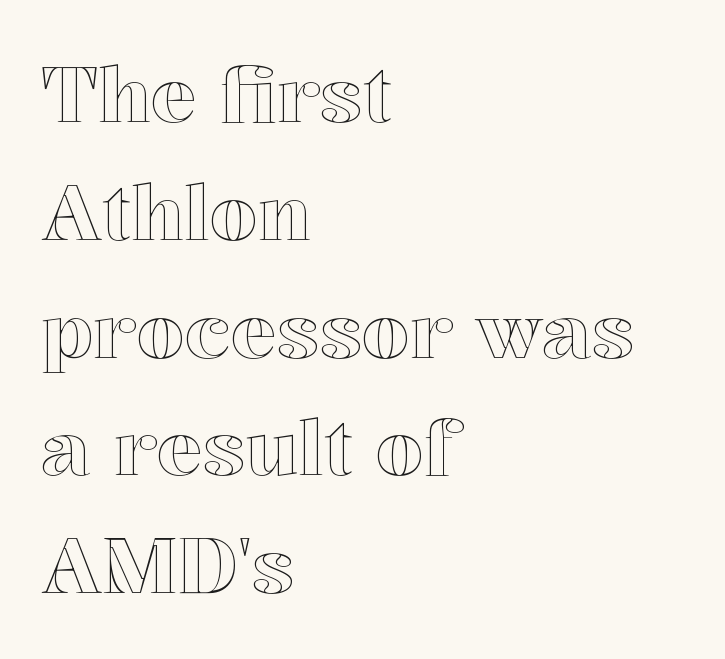
Q: Is the text italic (slanted)? A: No, it is upright.
Q: Is the text underlined? A: No.
Q: How is the paragraph aligned? A: Left-aligned.
Q: Is the spacing between letters normal or unusually wide? A: Normal.
Q: Is the spacing between lines tight, normal or loose? A: Normal.
Q: Width (condensed, normal, or wide)? A: Normal.
Q: x-height? A: Medium.
Q: Monospaced? A: No.
